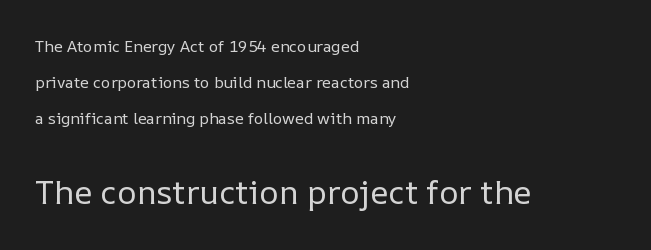
{"italic": "no", "bold": "no", "weight": "regular", "width": "normal", "stroke_contrast": "low", "x_height": "medium", "monospaced": "no", "underline": "no", "align": "left", "line_spacing": "loose", "line_spacing_ratio": 2.25, "letter_spacing": "normal", "letter_spacing_em": 0.0, "larger_block": "second", "size_ratio": 2.06, "glyph_px": 33}
